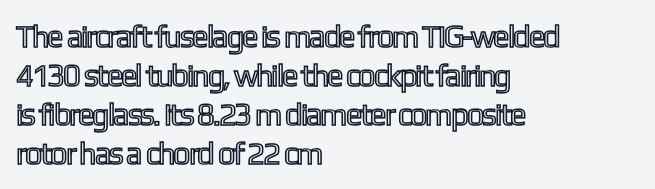
Q: Is the text italic (slanted)? A: No, it is upright.
Q: Is the text underlined? A: No.
Q: How is the paragraph aligned? A: Left-aligned.
Q: Is the spacing between letters normal or unusually wide? A: Normal.
Q: Is the spacing between lines tight, normal or loose? A: Normal.
Q: Width (condensed, normal, or wide)? A: Condensed.
Q: x-height? A: Medium.
Q: Monospaced? A: No.
